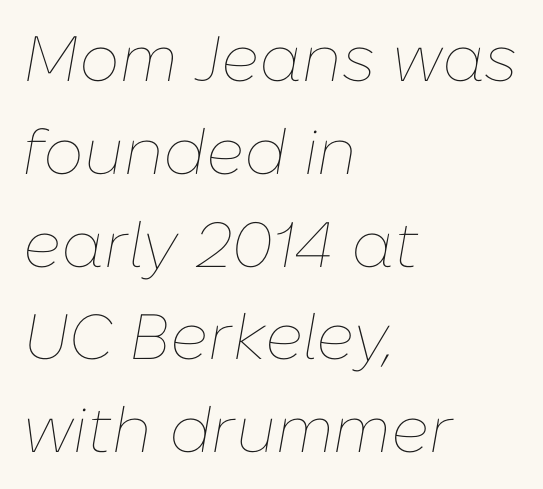
{"italic": "yes", "lean": "right", "slant_degrees": 10, "bold": "no", "weight": "thin", "width": "normal", "stroke_contrast": "low", "x_height": "medium", "monospaced": "no", "underline": "no", "align": "left", "line_spacing": "normal", "line_spacing_ratio": 1.45, "letter_spacing": "normal", "letter_spacing_em": 0.0, "glyph_px": 64}
